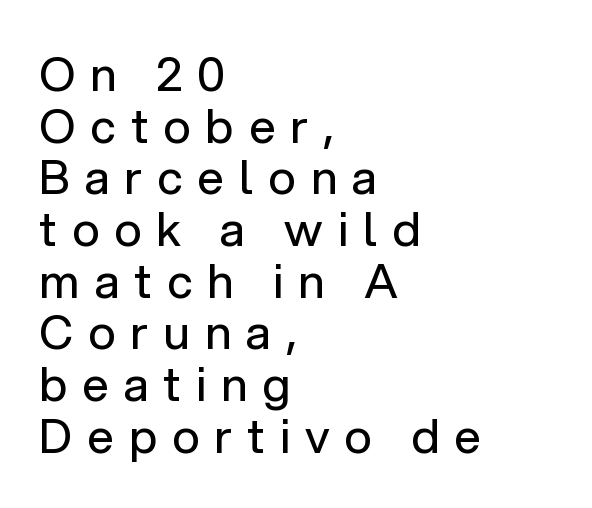
Q: Is the text bold? A: No.
Q: Is the text italic (slanted)? A: No, it is upright.
Q: Is the typeface a serif or a sans-serif typeface? A: Sans-serif.
Q: Is the text underlined? A: No.
Q: How is the paragraph aligned? A: Left-aligned.
Q: Is the spacing between letters normal or unusually wide? A: Unusually wide.
Q: Is the spacing between lines tight, normal or loose? A: Tight.
Q: Width (condensed, normal, or wide)? A: Normal.
Q: Stroke contrast? A: Low.
Q: x-height? A: Medium.
Q: Monospaced? A: No.
